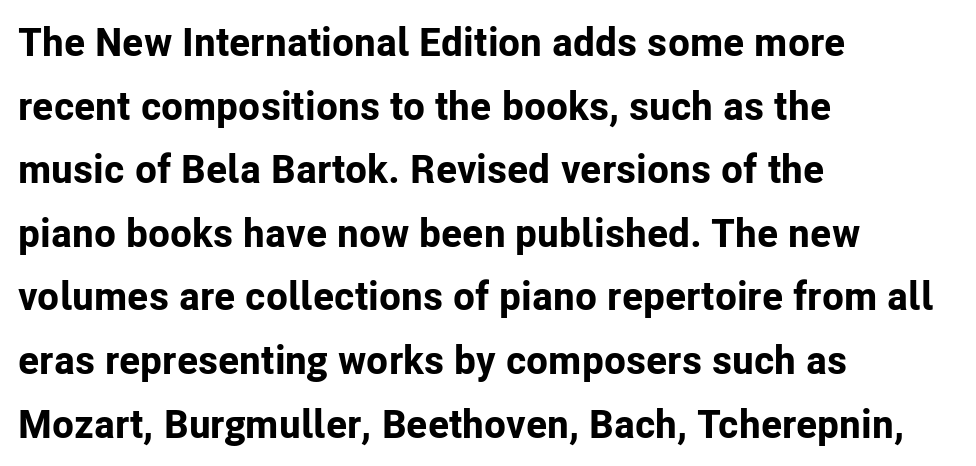
{"serif": "no", "italic": "no", "bold": "yes", "weight": "bold", "width": "normal", "stroke_contrast": "low", "x_height": "medium", "monospaced": "no", "underline": "no", "align": "left", "line_spacing": "normal", "line_spacing_ratio": 1.59, "letter_spacing": "normal", "letter_spacing_em": 0.0, "glyph_px": 40}
